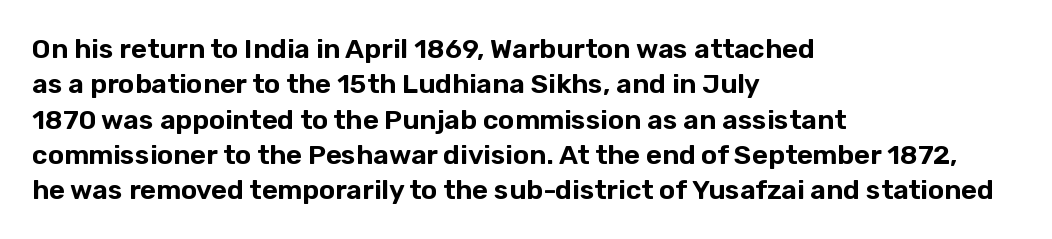
Q: Is the text italic (slanted)? A: No, it is upright.
Q: Is the text underlined? A: No.
Q: How is the paragraph aligned? A: Left-aligned.
Q: Is the spacing between letters normal or unusually wide? A: Normal.
Q: Is the spacing between lines tight, normal or loose? A: Normal.
